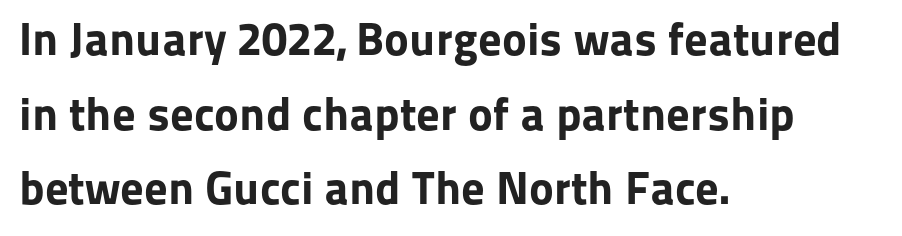
The image shows 47 px bold sans-serif type, upright; set left-aligned, normal line spacing (1.59x), normal letter spacing, not underlined; low stroke contrast and a medium x-height.
